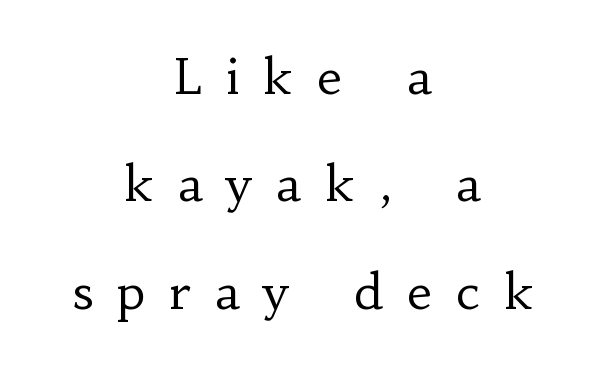
The image shows 49 px regular-weight serif type, upright; set centered, loose line spacing (2.19x), unusually wide letter spacing (+0.5 em), not underlined; low stroke contrast and a small x-height.
